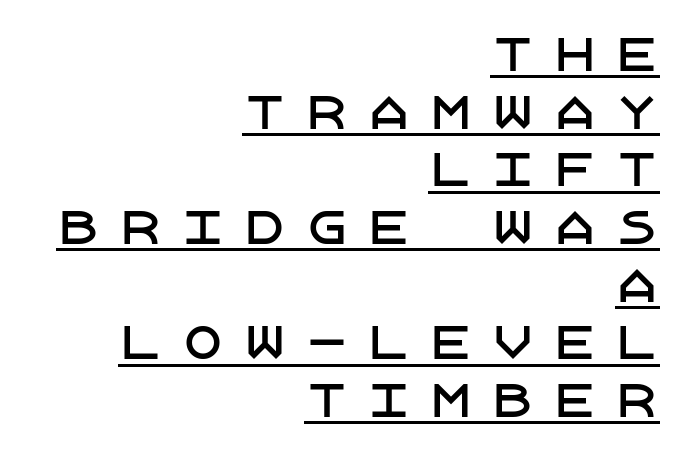
Q: Is the text italic (slanted)? A: No, it is upright.
Q: Is the typeface a serif or a sans-serif typeface? A: Sans-serif.
Q: Is the text underlined? A: Yes.
Q: How is the paragraph aligned? A: Right-aligned.
Q: Is the spacing between letters normal or unusually wide? A: Unusually wide.
Q: Is the spacing between lines tight, normal or loose? A: Normal.
Q: Width (condensed, normal, or wide)? A: Normal.
Q: Stroke contrast? A: Low.
Q: x-height? A: Large.
